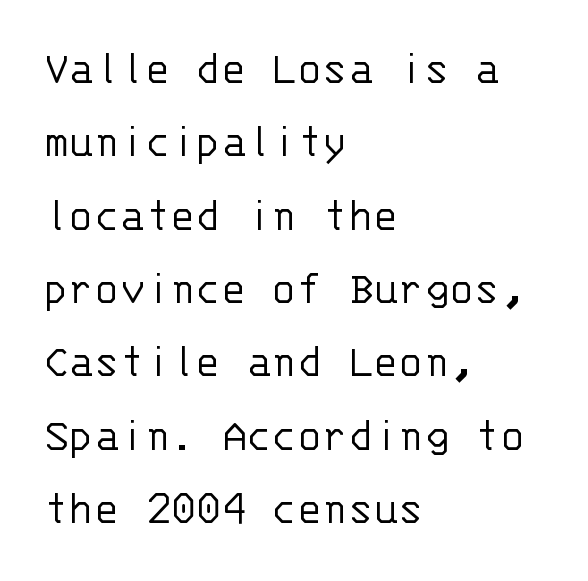
The image shows 47 px light sans-serif type, upright, monospaced; set left-aligned, normal line spacing (1.56x), normal letter spacing, not underlined; low stroke contrast and a large x-height.
